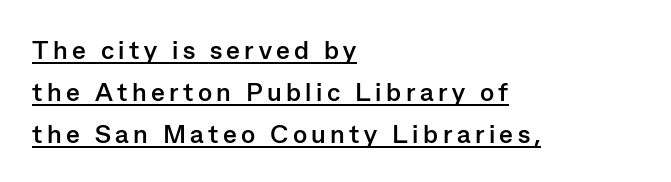
This is the regular roman posture of the typeface. You can see a thin bar hugging the bottom of the glyphs. A normal amount of white space separates one row of letters from the next. You'd pick this weight for a headline — it's a proper bold. Which margin do the lines hug? The left one — the right edge is uneven.
